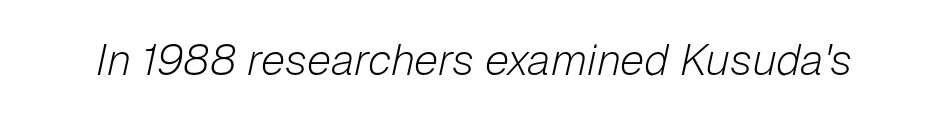
{"italic": "yes", "lean": "right", "slant_degrees": 12, "bold": "no", "weight": "light", "width": "normal", "stroke_contrast": "low", "x_height": "medium", "monospaced": "no", "underline": "no", "letter_spacing": "normal", "letter_spacing_em": 0.0, "glyph_px": 44}
